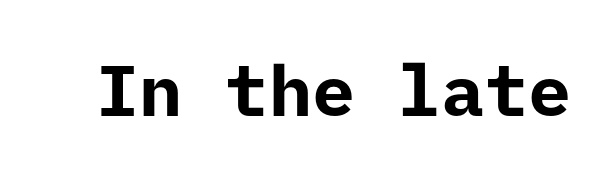
{"serif": "no", "italic": "no", "bold": "yes", "weight": "bold", "width": "normal", "stroke_contrast": "low", "x_height": "medium", "underline": "no", "letter_spacing": "normal", "letter_spacing_em": 0.0, "glyph_px": 72}
